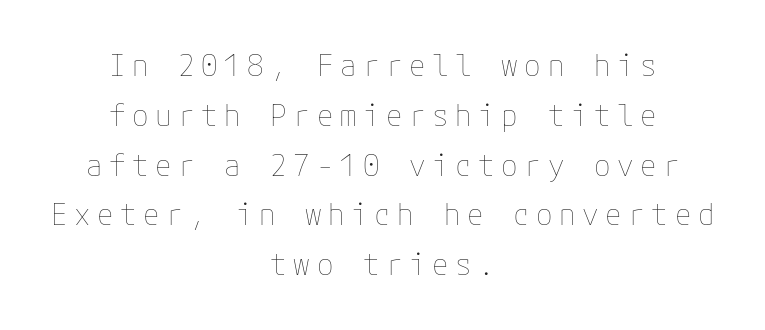
Is the type heavy? It reads as light-to-regular instead. Is the block centered? Yes — each line is placed symmetrically about the middle. The space between consecutive lines is moderate. Underline: absent.
